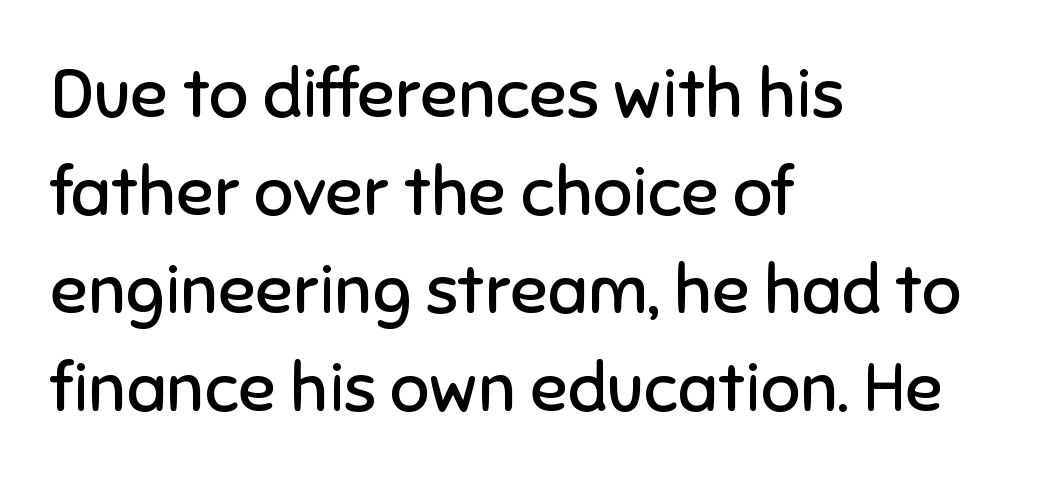
{"serif": "no", "italic": "no", "bold": "no", "weight": "regular", "width": "normal", "stroke_contrast": "low", "x_height": "medium", "monospaced": "no", "underline": "no", "align": "left", "line_spacing": "normal", "line_spacing_ratio": 1.42, "letter_spacing": "normal", "letter_spacing_em": 0.0, "glyph_px": 69}
